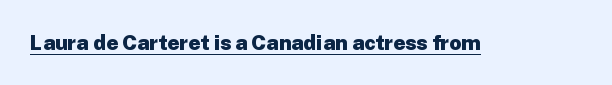
Q: Is the text bold? A: Yes.
Q: Is the text italic (slanted)? A: No, it is upright.
Q: Is the text underlined? A: Yes.
Q: Is the spacing between letters normal or unusually wide? A: Normal.
